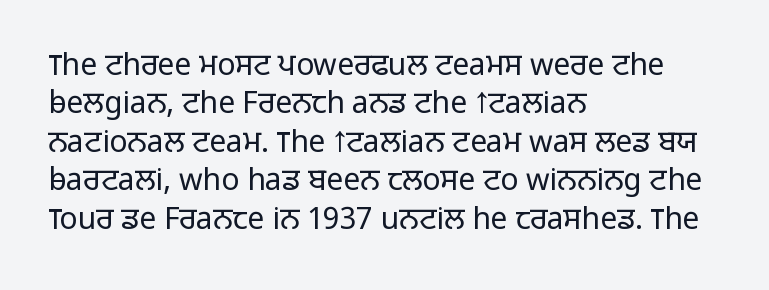
The image shows 30 px light sans-serif type, upright; set left-aligned, normal line spacing (1.28x), normal letter spacing, not underlined; low stroke contrast and a medium x-height.
